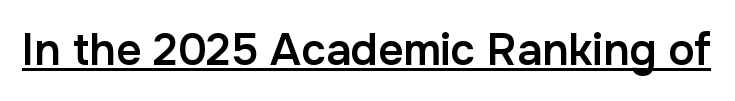
The image shows 44 px semibold sans-serif type, upright; set normal letter spacing, underlined; low stroke contrast and a medium x-height.
